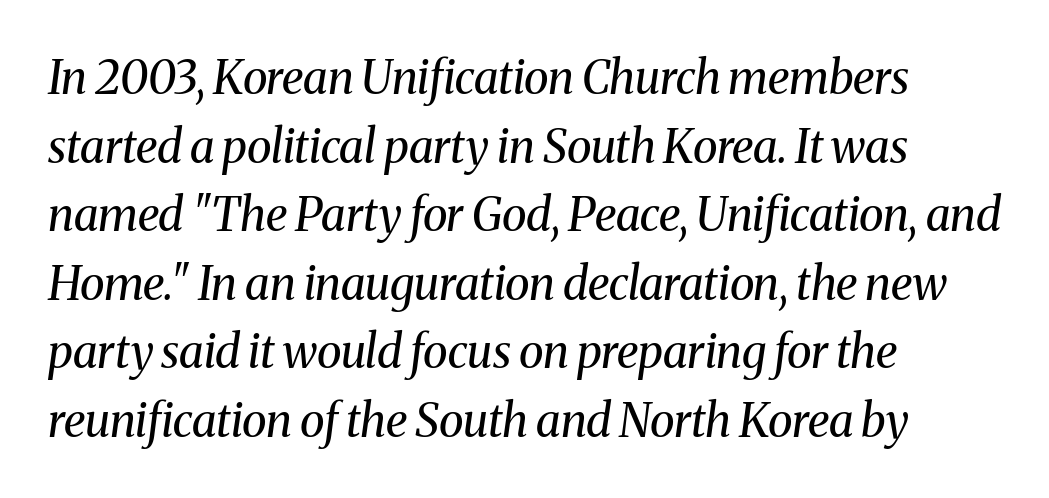
{"serif": "yes", "italic": "yes", "lean": "right", "slant_degrees": 8, "bold": "no", "weight": "regular", "width": "normal", "stroke_contrast": "medium", "x_height": "medium", "monospaced": "no", "underline": "no", "align": "left", "line_spacing": "normal", "line_spacing_ratio": 1.49, "letter_spacing": "normal", "letter_spacing_em": 0.0, "glyph_px": 46}
